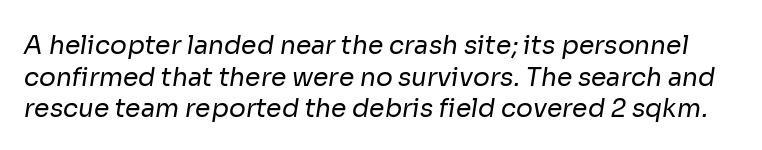
One glance says typical: line gaps are just what's usual. The type is set solid horizontally, with unmodified tracking. The passage shown is not underscored anywhere. Think standard paragraph weight, or any step lighter than that.
